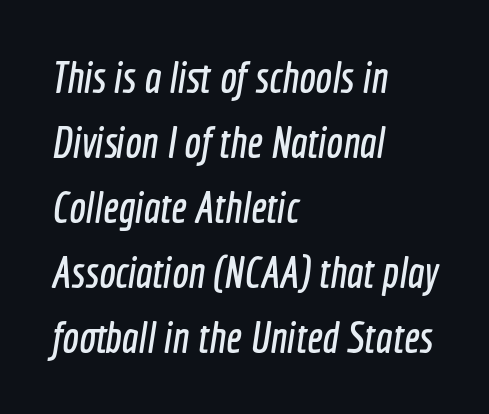
The rendering uses a moderate line-height, typical for paragraphs. The designer went with a sans here, leaving each stem footless. Glyph-to-glyph distance matches everyday printed text. The lines are quadded left. This rendering features lettering with no underline.
